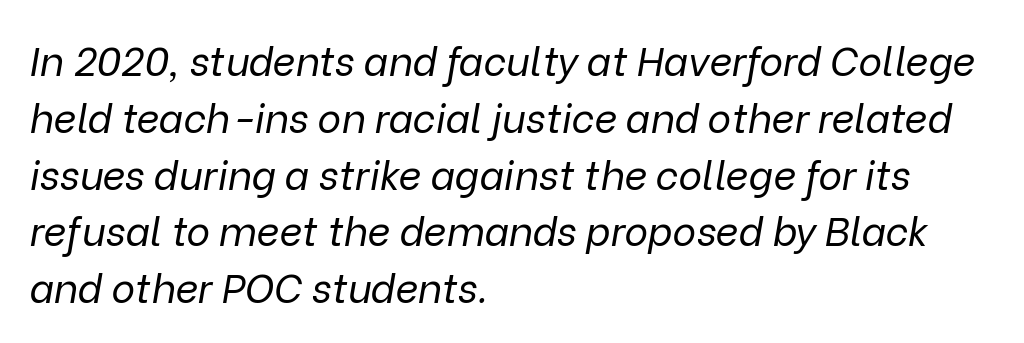
Is the stroke heavy? The answer is a plain regular-or-lighter. Compared with ordinary roman type, these characters are visibly tilted. In terms of leading, this rendering sits right in the middle. The lines are quadded left.
